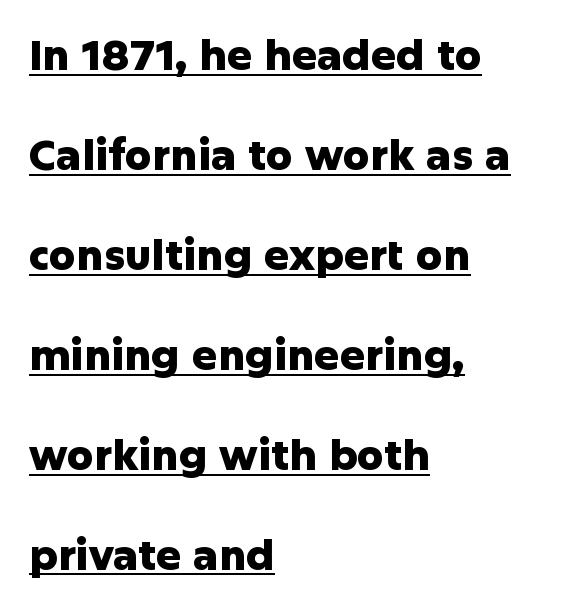
The image shows 42 px heavy sans-serif type, upright; set left-aligned, loose line spacing (2.38x), normal letter spacing, underlined; low stroke contrast and a medium x-height.
